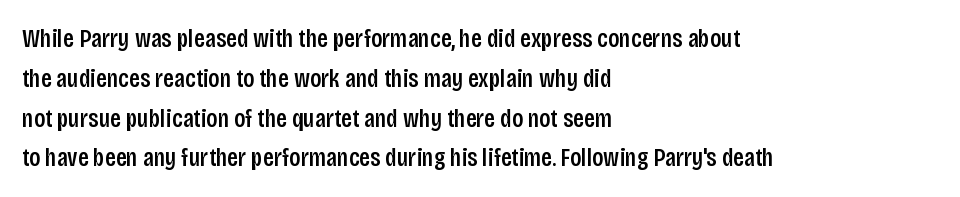
{"italic": "no", "underline": "no", "align": "left", "line_spacing": "normal", "line_spacing_ratio": 1.53, "letter_spacing": "normal", "letter_spacing_em": 0.0, "glyph_px": 26}
